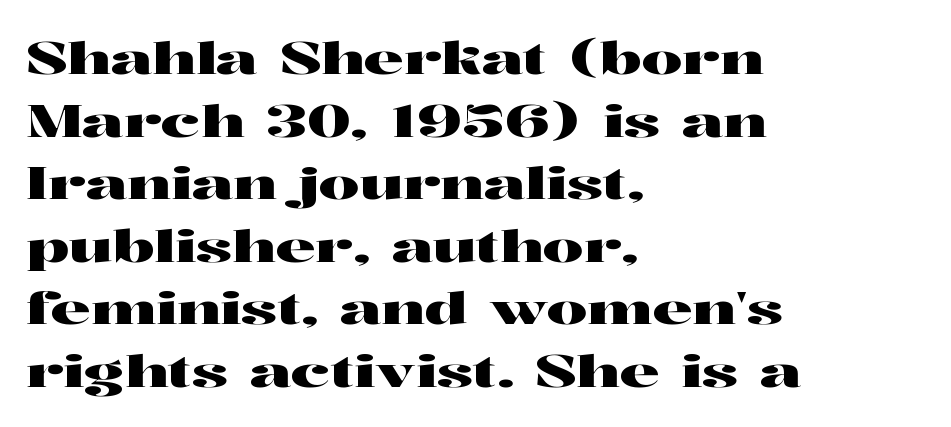
The image shows 45 px wide serif type, upright; set left-aligned, normal line spacing (1.39x), normal letter spacing, not underlined; high stroke contrast and a medium x-height.
